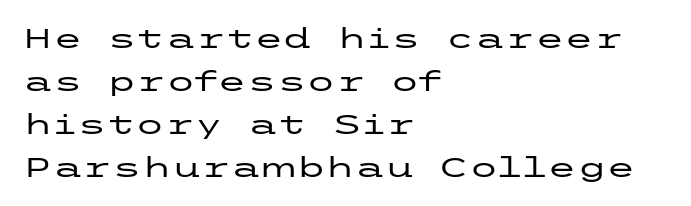
Notice how descenders clear the ascenders below comfortably — that's standard leading. Rendered with straight, roman letterforms. These lines keep a tight, regular rhythm from letter to letter. Only glyphs here, with clear space below each row. Line beginnings align vertically; line endings do not.
